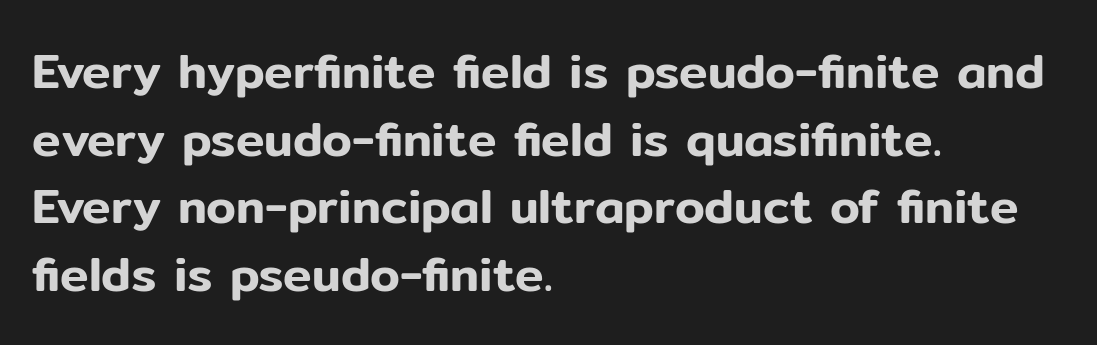
{"serif": "no", "italic": "no", "width": "normal", "stroke_contrast": "low", "x_height": "medium", "monospaced": "no", "underline": "no", "align": "left", "line_spacing": "normal", "line_spacing_ratio": 1.41, "letter_spacing": "normal", "letter_spacing_em": 0.0, "glyph_px": 48}
